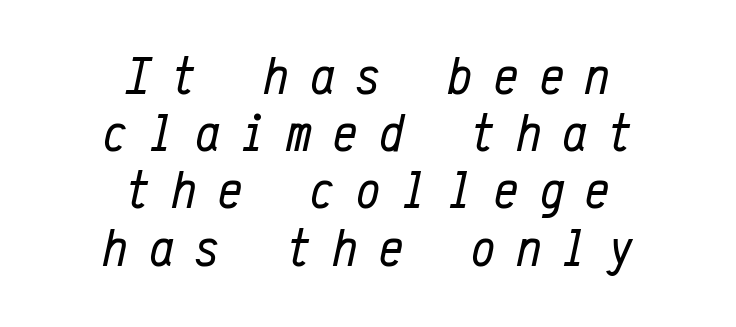
The image shows 54 px regular-weight, condensed type, italic (leaning right), monospaced; set centered, tight line spacing (1.06x), unusually wide letter spacing (+0.4 em), not underlined; low stroke contrast and a medium x-height.
